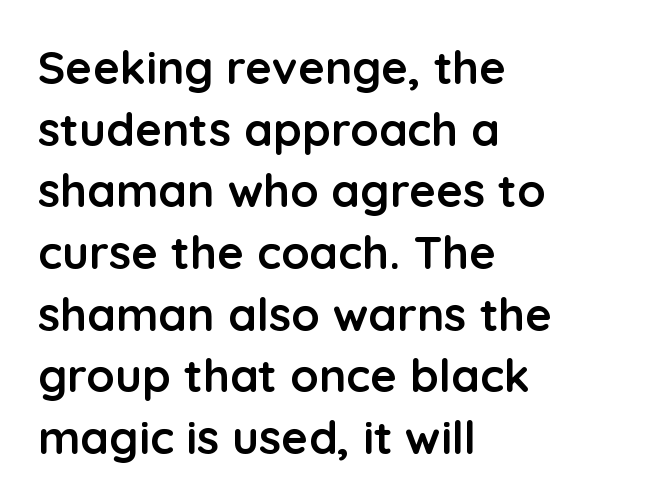
The compositor pushed each line to the left boundary. Quick note: underline off. Heavy, bold letterforms. Does the leading feel generous? No, just average. Serifs: no, the terminals of the letterforms are clean. Inter-character spacing is left at the font's built-in metrics.
